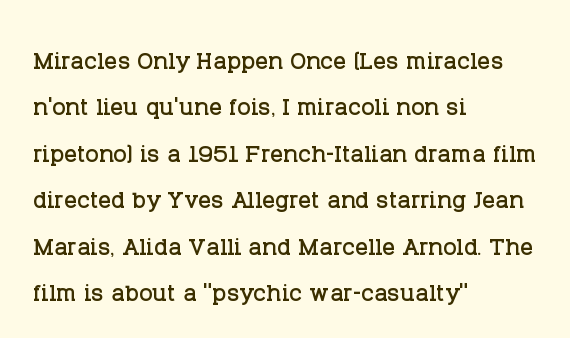
Character widths vary here, with narrow letters taking less room than wide ones. Descender tails drop into unmarked territory. How would I describe the line gaps? Plain and ordinary. The face used here is seriffed, in the tradition of book romans.
